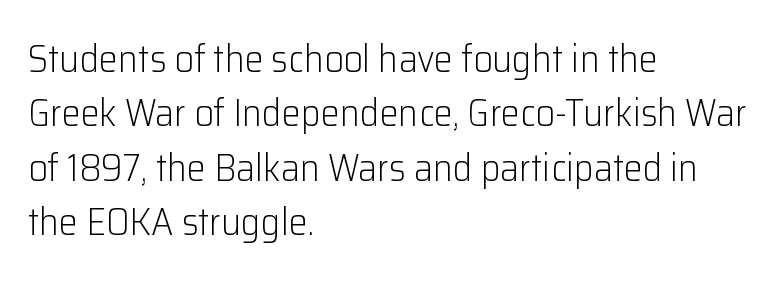
Reading down the block, your eye returns to a fixed left position each line. Horizontal bands of white between lines are of average thickness. Think of a printed novel: that variable character pitch is what you see here. Style check: upright. A sans-serif font was chosen for this passage.
